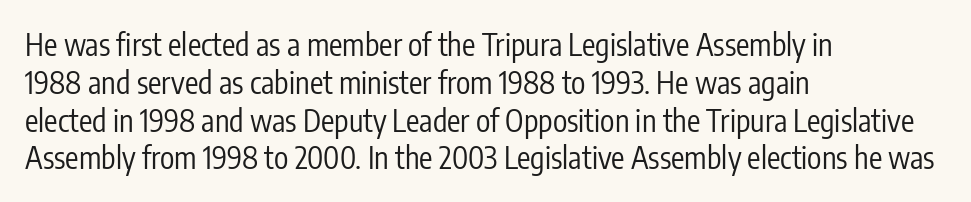
Does the lettering tilt? It doesn't — this is upright. Is this a fixed-width face? No — the glyphs have proportional, varying widths. No extra tracking has been applied to these lines. Successive baselines arrive at the customary interval. The strokes carry an ordinary text weight at most. What kind of face is this? One without serifs — a sans.
